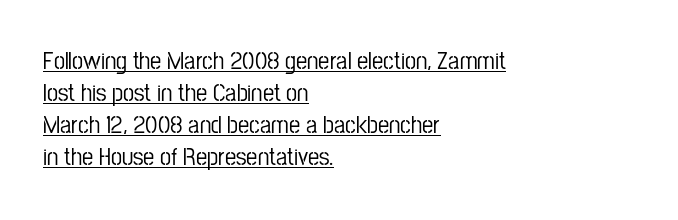
The image shows 25 px text type, upright; set left-aligned, normal line spacing (1.28x), normal letter spacing, underlined.
